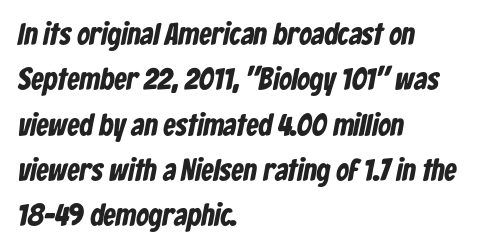
The image shows 31 px bold, condensed sans-serif type; set left-aligned, normal line spacing (1.46x), normal letter spacing, not underlined; low stroke contrast and a medium x-height.
